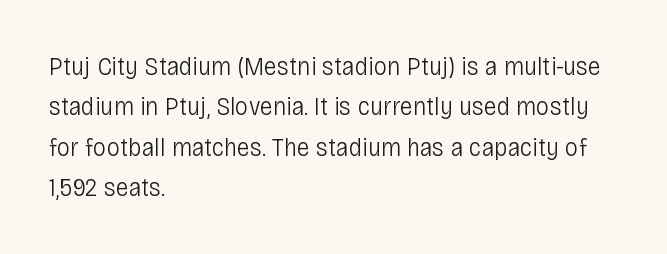
The image shows 27 px text type, upright; set left-aligned, normal line spacing (1.5x), normal letter spacing, not underlined.
